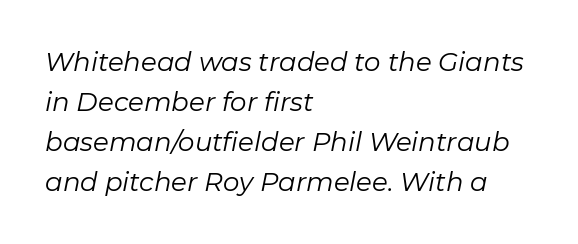
No chunkiness to these letters — they're not bold. The zone under the glyphs is completely vacant. Posture: slanted. The setting favours the left margin, as ordinary paragraphs usually do. Notice how descenders clear the ascenders below comfortably — that's standard leading.
